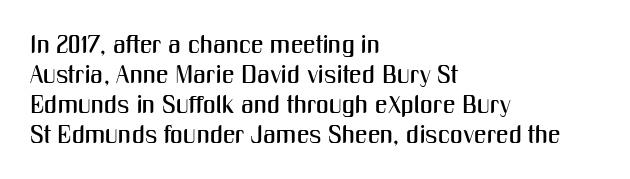
Italic? Not at all — the glyphs are vertical. Only glyphs here, with clear space below each row. Does the copy run flush right? No — it runs flush left. The letters sit at their default tracking, neither squeezed nor spread.
